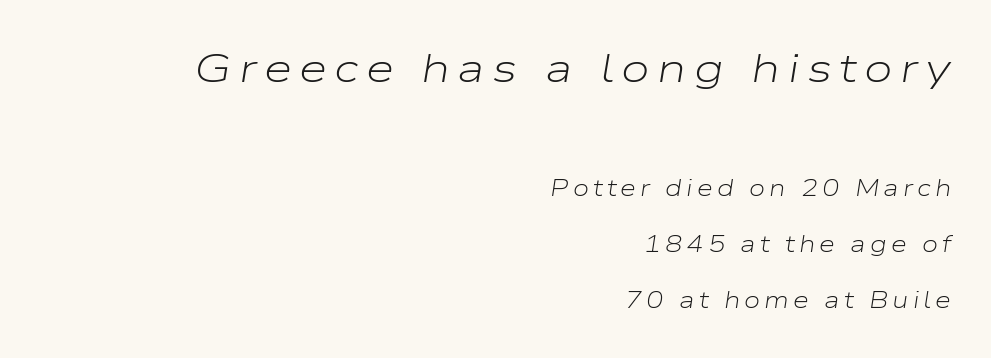
{"italic": "yes", "lean": "right", "slant_degrees": 9, "bold": "no", "weight": "light", "width": "wide", "stroke_contrast": "low", "x_height": "medium", "monospaced": "no", "underline": "no", "align": "right", "line_spacing": "loose", "line_spacing_ratio": 2.43, "larger_block": "first", "size_ratio": 1.78, "glyph_px": 41}
